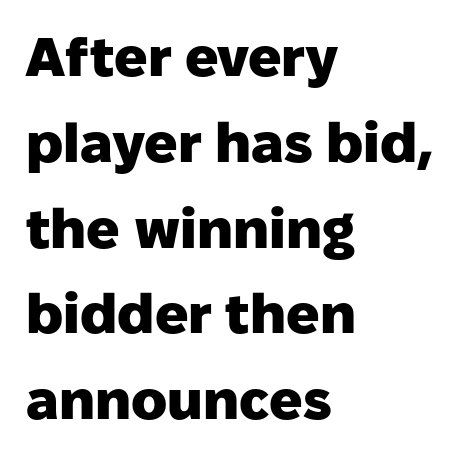
Students, observe: this is what conventionally led text looks like. These lines are set flush left with a ragged right edge. The passage shown is typed in a proportional face where columns would drift. The strip under each line holds only bare page. The face used here is rendered with its standard letterfit.
